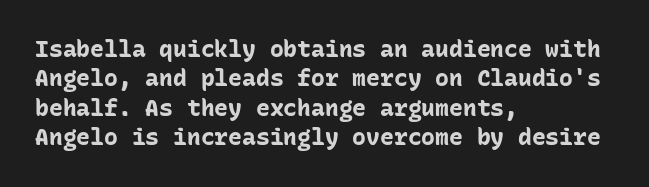
{"italic": "no", "bold": "yes", "underline": "no", "align": "left", "line_spacing": "normal", "line_spacing_ratio": 1.28, "letter_spacing": "normal", "letter_spacing_em": 0.0, "glyph_px": 23}
